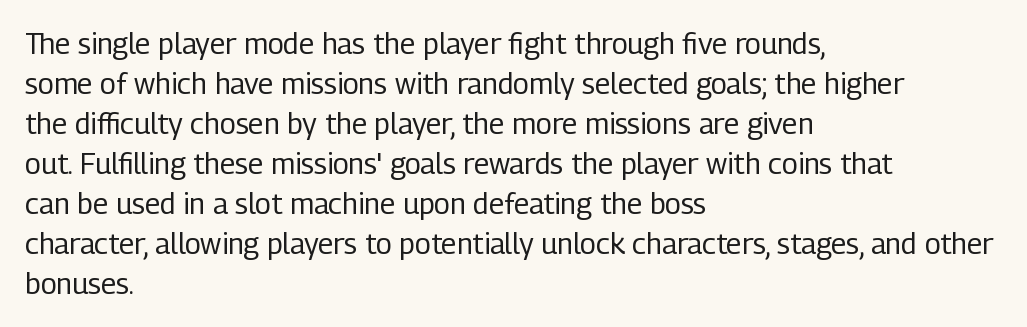
A quiet, ordinary-to-light weight characterises the typeface. Observe the ordinary spacing: letters are neighbours, not strangers. The rendering uses a moderate line-height, typical for paragraphs. The compositor pushed each line to the left boundary. Character widths vary here, with narrow letters taking less room than wide ones. If you drew a line through each stem, it would be perfectly vertical.
